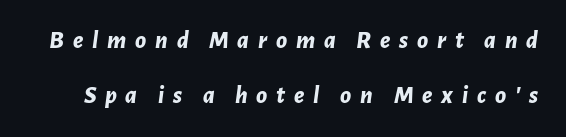
Nobody drew a line under any word here. The specimen reads as italic at a glance. In terms of leading, this rendering errs on the spacious side. Look at the tracking — it's clearly loosened, letters drifting apart. The rendering uses a bold face; every stroke is thick and dark.
